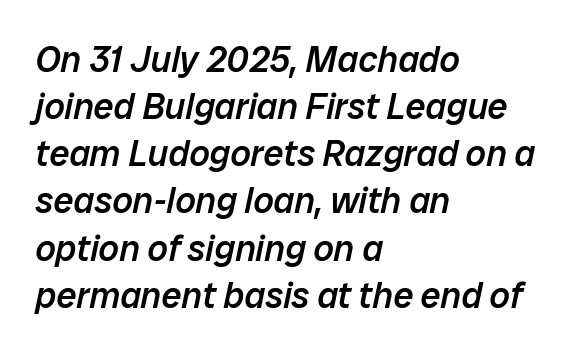
{"italic": "yes", "lean": "right", "slant_degrees": 12, "bold": "semi", "weight": "semibold", "width": "normal", "stroke_contrast": "low", "x_height": "medium", "monospaced": "no", "underline": "no", "align": "left", "line_spacing": "normal", "line_spacing_ratio": 1.31, "letter_spacing": "normal", "letter_spacing_em": 0.0, "glyph_px": 36}
